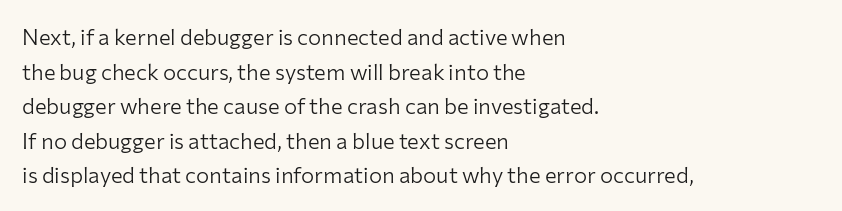
The image shows 22 px text type, upright; set left-aligned, normal line spacing (1.57x), normal letter spacing, not underlined.
